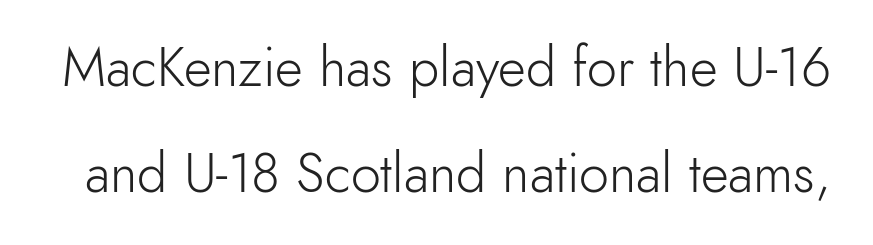
{"serif": "no", "italic": "no", "bold": "no", "weight": "light", "width": "normal", "x_height": "small", "monospaced": "no", "underline": "no", "line_spacing": "loose", "line_spacing_ratio": 1.96, "letter_spacing": "normal", "letter_spacing_em": 0.0, "glyph_px": 54}
